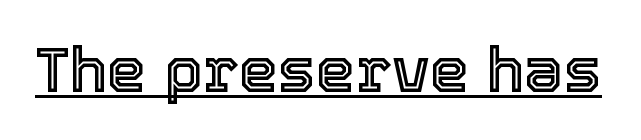
{"italic": "no", "width": "normal", "x_height": "medium", "monospaced": "no", "underline": "yes", "letter_spacing": "normal", "letter_spacing_em": 0.0, "glyph_px": 63}
